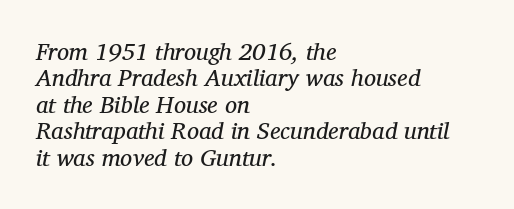
The gaps between neighbouring characters are ordinary and unremarkable. These lines huddle together more closely than default settings would place them. The characters are drawn with everyday or finer stroke widths. If you drew a ruler down the left edge, every line would touch it. This is oblique type, the kind used for emphasis or titles. The string is rendered with underlining switched off.
